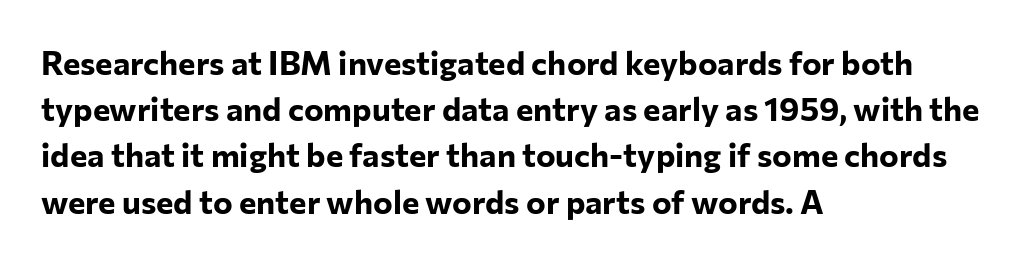
The image shows 33 px bold sans-serif type, upright; set left-aligned, normal line spacing (1.4x), normal letter spacing, not underlined; low stroke contrast and a medium x-height.
